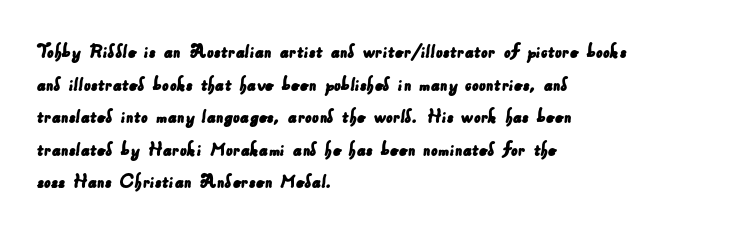
The image shows 21 px text type; set left-aligned, normal line spacing (1.55x), normal letter spacing, not underlined.
